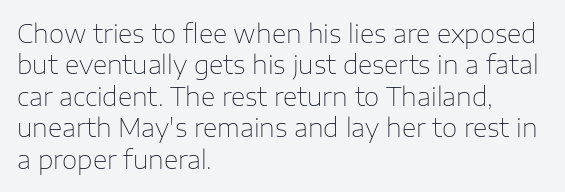
{"italic": "no", "bold": "no", "underline": "no", "align": "left", "line_spacing": "normal", "line_spacing_ratio": 1.26, "letter_spacing": "normal", "letter_spacing_em": 0.0, "glyph_px": 25}
